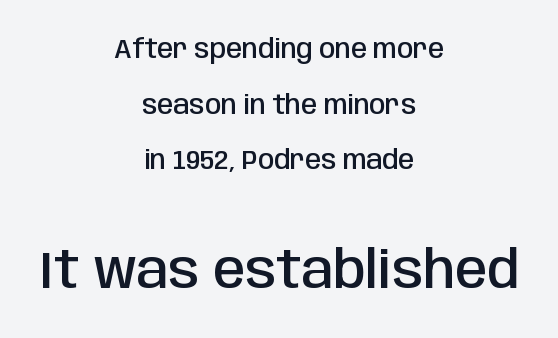
{"serif": "no", "italic": "no", "bold": "semi", "weight": "semibold", "width": "condensed", "stroke_contrast": "low", "x_height": "large", "monospaced": "no", "underline": "no", "align": "center", "line_spacing": "loose", "line_spacing_ratio": 2.14, "letter_spacing": "normal", "letter_spacing_em": 0.0, "larger_block": "second", "size_ratio": 2.0, "glyph_px": 52}
